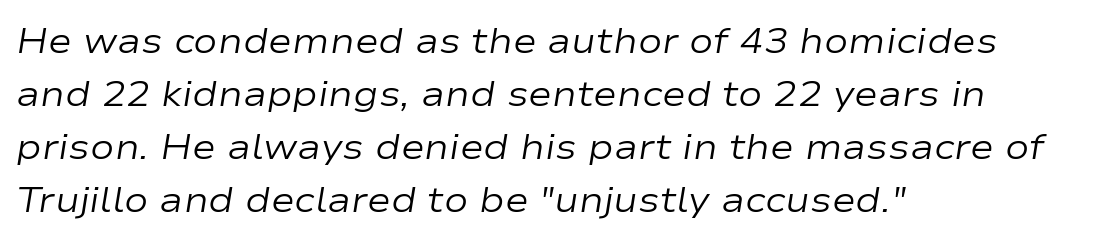
The image shows 36 px regular-weight, wide type, italic (leaning right); set left-aligned, normal line spacing (1.47x), normal letter spacing, not underlined; low stroke contrast and a medium x-height.
